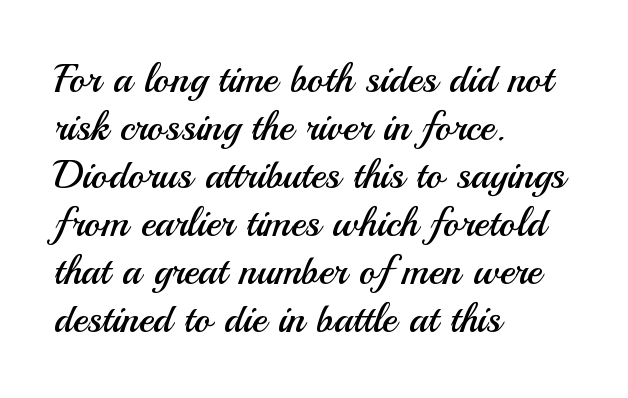
Q: Is the text bold? A: No.
Q: Is the text italic (slanted)? A: Yes.
Q: Is the typeface a serif or a sans-serif typeface? A: Sans-serif.
Q: Is the text underlined? A: No.
Q: How is the paragraph aligned? A: Left-aligned.
Q: Is the spacing between letters normal or unusually wide? A: Normal.
Q: Width (condensed, normal, or wide)? A: Normal.
Q: Stroke contrast? A: Medium.
Q: x-height? A: Small.
Q: Monospaced? A: No.
